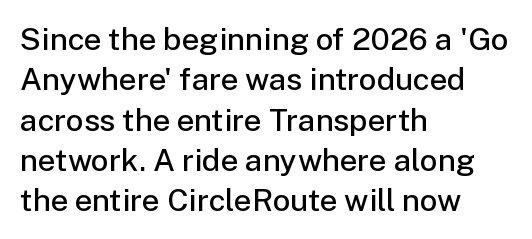
The image shows 31 px semibold sans-serif type, upright; set left-aligned, normal line spacing (1.3x), normal letter spacing, not underlined; low stroke contrast and a medium x-height.
